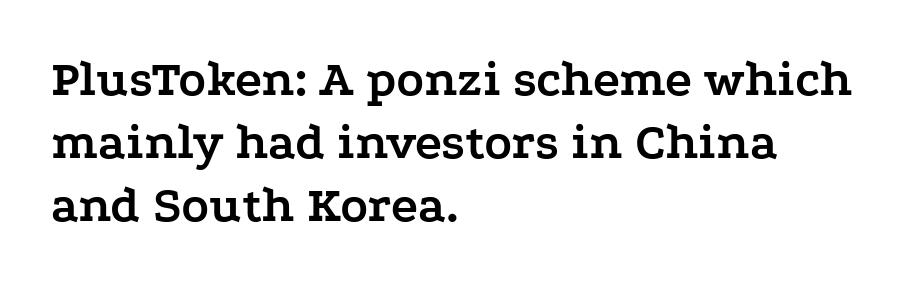
The image shows 51 px semibold, wide serif type, upright; set left-aligned, line spacing 1.24x, normal letter spacing, not underlined; low stroke contrast and a medium x-height.
